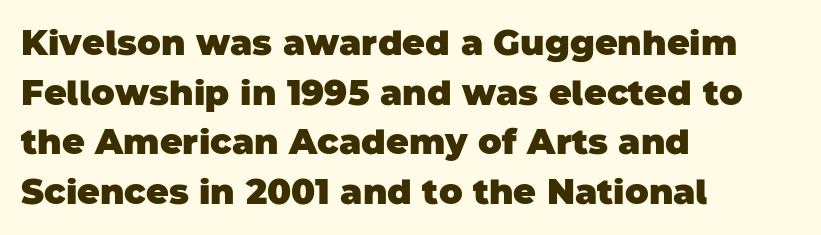
Summary of weight: heavy, a full bold. Do the characters align in a grid? No, the font is proportional. These lines are set flush left with a ragged right edge. Does the type have serifs? No, each stem ends abruptly. Each new line begins a customary step beneath the previous one. Nobody touched the tracking dial on this one.
